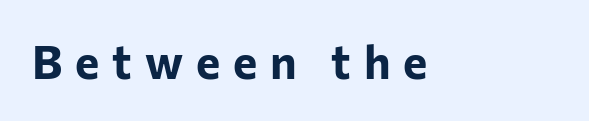
Typesetter's note: full bold, strokes at maximum text heaviness. Display-style spreading of the glyphs; the letterfit is very open. Rule under the text: the space is simply empty. Spacing verdict: proportional, widths tailored to each character. The typography opts for an upright posture over an oblique one. Unlike a traditional serif, this face leaves its strokes unadorned.
